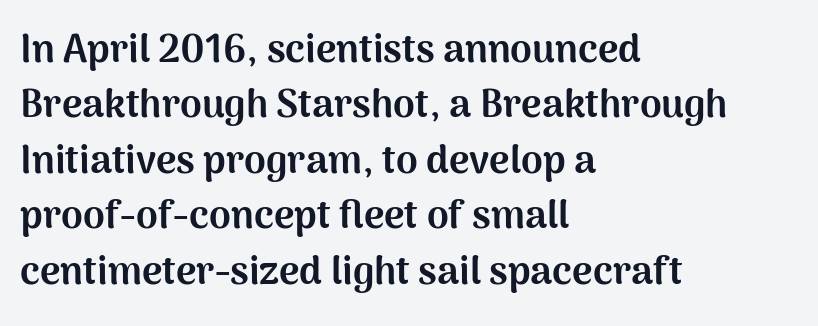
Q: Is the text bold? A: Yes.
Q: Is the text italic (slanted)? A: No, it is upright.
Q: Is the typeface a serif or a sans-serif typeface? A: Sans-serif.
Q: Is the text underlined? A: No.
Q: How is the paragraph aligned? A: Left-aligned.
Q: Is the spacing between letters normal or unusually wide? A: Normal.
Q: Is the spacing between lines tight, normal or loose? A: Normal.
Q: Width (condensed, normal, or wide)? A: Normal.
Q: Stroke contrast? A: Medium.
Q: x-height? A: Medium.
Q: Monospaced? A: No.
